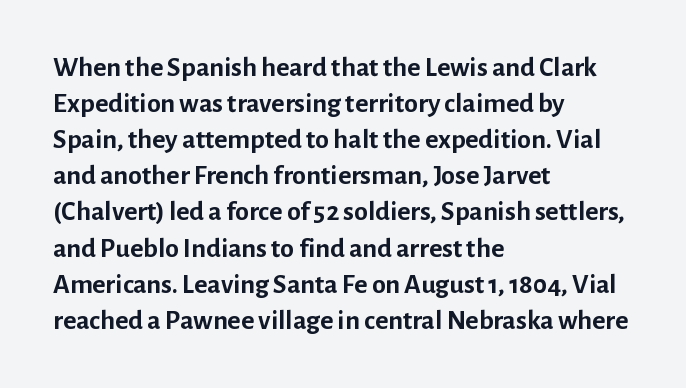
Unlike a traditional serif, this face leaves its strokes unadorned. Honestly, the letter spacing is just normal — you wouldn't notice it. This sample keeps an unexceptional amount of space between lines. Typographic density is high because the face is bold. In terms of posture, this sample is upright.
